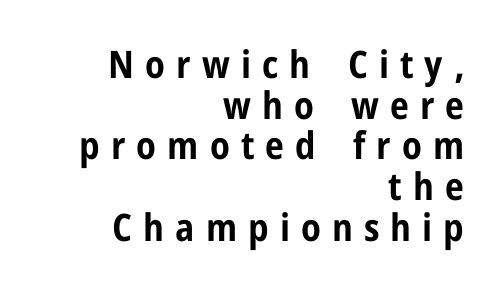
The image shows 38 px bold, condensed sans-serif type, upright; set right-aligned, tight line spacing (1.07x), unusually wide letter spacing (+0.29 em), not underlined; low stroke contrast and a medium x-height.
